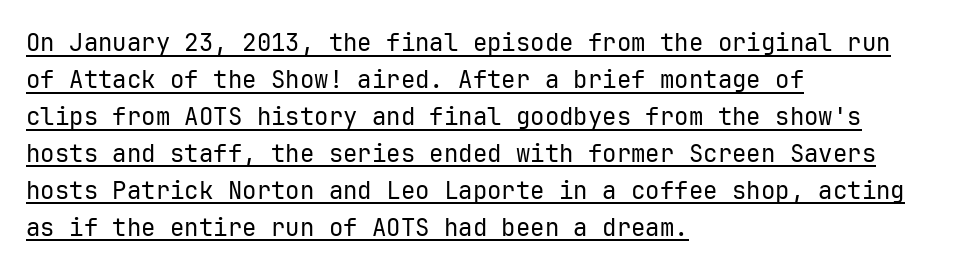
Q: Is the text bold? A: No.
Q: Is the text italic (slanted)? A: No, it is upright.
Q: Is the text underlined? A: Yes.
Q: How is the paragraph aligned? A: Left-aligned.
Q: Is the spacing between letters normal or unusually wide? A: Normal.
Q: Is the spacing between lines tight, normal or loose? A: Normal.
